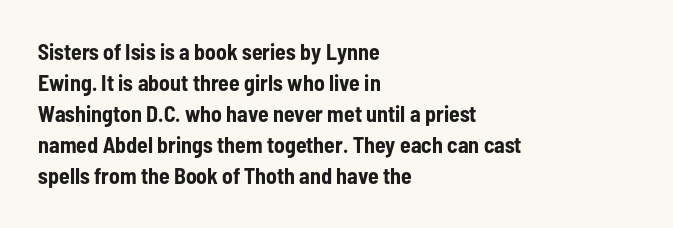
The image shows 22 px bold type, upright; set left-aligned, normal line spacing (1.41x), normal letter spacing, not underlined.
